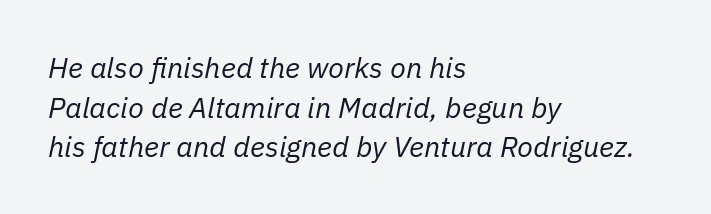
Q: Is the text bold? A: No.
Q: Is the text italic (slanted)? A: Yes, it leans right by about 11 degrees.
Q: Is the text underlined? A: No.
Q: How is the paragraph aligned? A: Left-aligned.
Q: Is the spacing between letters normal or unusually wide? A: Normal.
Q: Is the spacing between lines tight, normal or loose? A: Normal.
Q: Width (condensed, normal, or wide)? A: Normal.
Q: Stroke contrast? A: Low.
Q: x-height? A: Medium.
Q: Monospaced? A: No.
